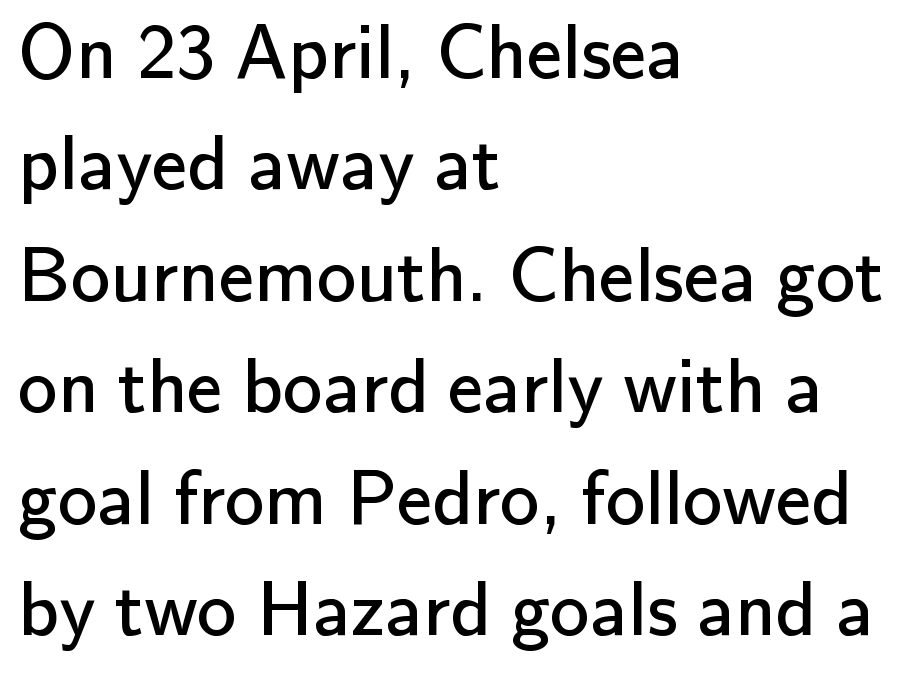
{"serif": "no", "italic": "no", "bold": "no", "weight": "regular", "width": "normal", "stroke_contrast": "low", "x_height": "small", "monospaced": "no", "underline": "no", "align": "left", "line_spacing": "normal", "line_spacing_ratio": 1.41, "letter_spacing": "normal", "letter_spacing_em": 0.0, "glyph_px": 79}
